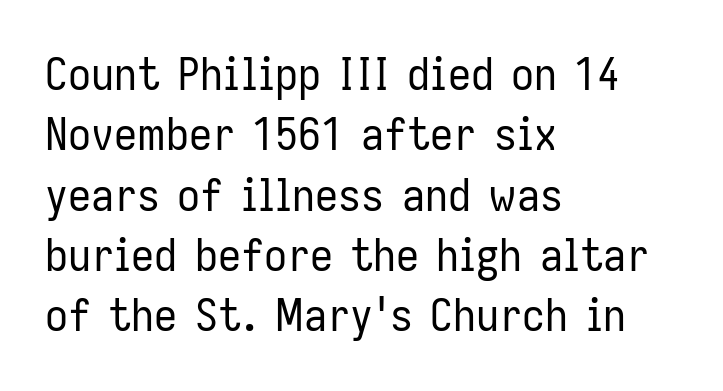
This rendering leaves character spacing at its baseline value. Whoever set this chose a conventional vertical rhythm. The ragged edge is on the right, which tells us the setting is flush left. You could not count columns in this text — the font is proportionally spaced.
